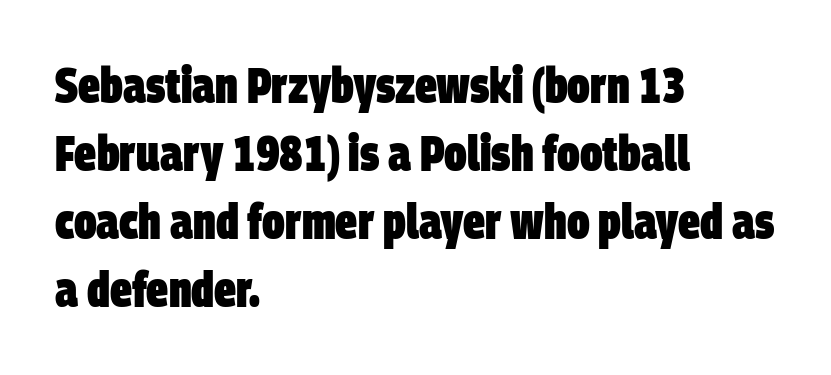
{"serif": "no", "bold": "yes", "weight": "heavy", "width": "condensed", "stroke_contrast": "low", "x_height": "large", "monospaced": "no", "underline": "no", "align": "left", "line_spacing": "normal", "line_spacing_ratio": 1.39, "letter_spacing": "normal", "letter_spacing_em": 0.0, "glyph_px": 49}
